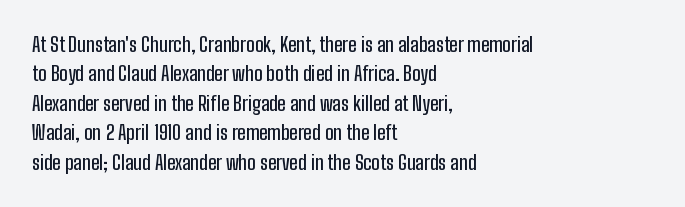
Q: Is the text italic (slanted)? A: No, it is upright.
Q: Is the text underlined? A: No.
Q: How is the paragraph aligned? A: Left-aligned.
Q: Is the spacing between letters normal or unusually wide? A: Normal.
Q: Is the spacing between lines tight, normal or loose? A: Normal.
